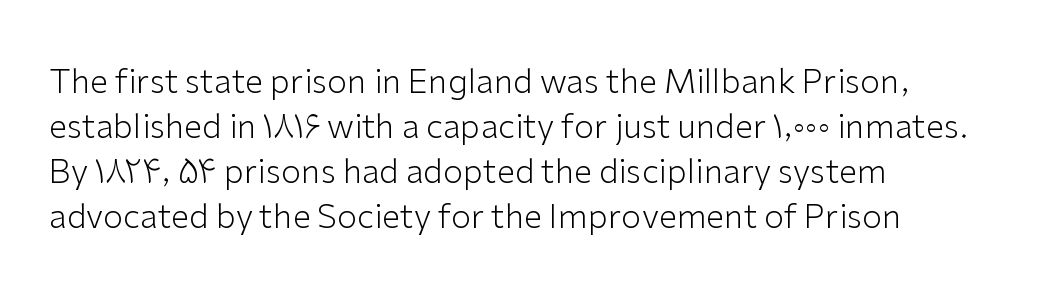
Quick note: underline off. Posture: straight, roman, zero tilt. You could call the tracking neutral — neither tight nor loose. The strokes carry an ordinary text weight at most.
